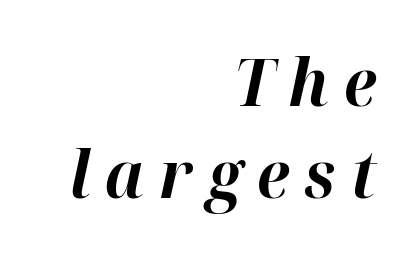
Glance below the letters and you will spot only blank space. What weight is shown? A full bold with thick strokes. Leftover space on each line is placed entirely before the opening word. The type is letterspaced generously, with wide tracking.
